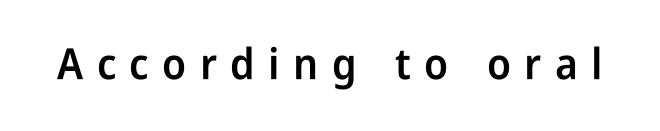
Q: Is the text bold? A: Semi-bold.
Q: Is the text italic (slanted)? A: No, it is upright.
Q: Is the typeface a serif or a sans-serif typeface? A: Sans-serif.
Q: Is the text underlined? A: No.
Q: Is the spacing between letters normal or unusually wide? A: Unusually wide.
Q: Width (condensed, normal, or wide)? A: Condensed.
Q: Stroke contrast? A: Low.
Q: x-height? A: Medium.
Q: Monospaced? A: No.
